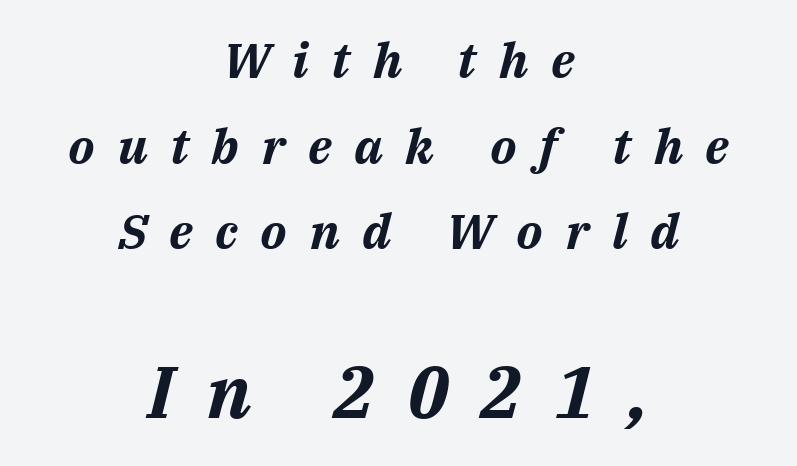
Q: Is the text bold? A: Yes.
Q: Is the text italic (slanted)? A: Yes, it leans right by about 14 degrees.
Q: Is the text underlined? A: No.
Q: How is the paragraph aligned? A: Centered.
Q: Is the spacing between letters normal or unusually wide? A: Unusually wide.
Q: Which block of text is set in a larger size, the first (top) or the second (bottom)? A: The second (bottom) one.
Q: Width (condensed, normal, or wide)? A: Normal.
Q: Stroke contrast? A: Medium.
Q: x-height? A: Medium.
Q: Monospaced? A: No.
